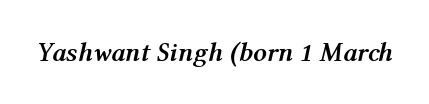
The image shows 27 px bold type, italic (leaning right); set normal letter spacing, not underlined.
